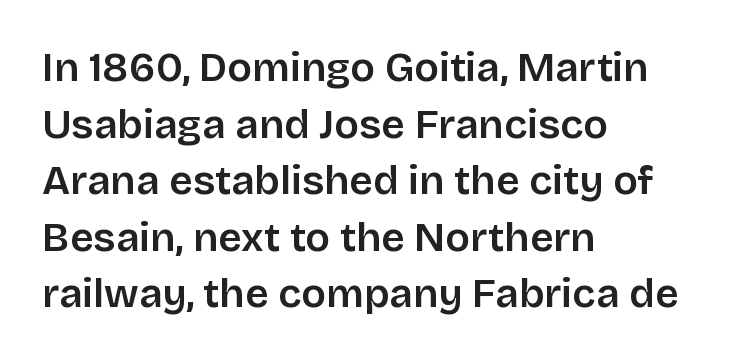
Q: Is the text bold? A: Semi-bold.
Q: Is the text italic (slanted)? A: No, it is upright.
Q: Is the typeface a serif or a sans-serif typeface? A: Sans-serif.
Q: Is the text underlined? A: No.
Q: How is the paragraph aligned? A: Left-aligned.
Q: Is the spacing between letters normal or unusually wide? A: Normal.
Q: Is the spacing between lines tight, normal or loose? A: Normal.
Q: Width (condensed, normal, or wide)? A: Normal.
Q: Stroke contrast? A: Low.
Q: x-height? A: Large.
Q: Monospaced? A: No.
